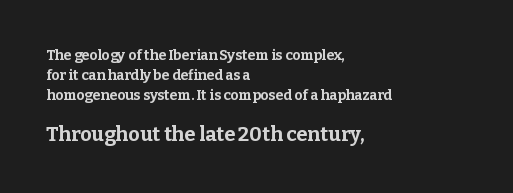
The typography opts for an upright posture over an oblique one. Stroke thickness is high; the sample reads as a true bold. Clear beneath every line of the passage. Which of the two is more prominent by size? The second, at the bottom. The passage shown stacks its lines at a standard gap.
